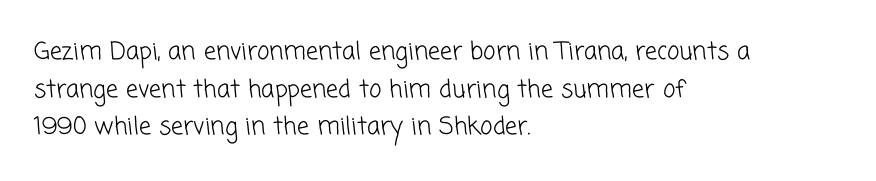
{"bold": "no", "underline": "no", "align": "left", "line_spacing": "normal", "line_spacing_ratio": 1.57, "letter_spacing": "normal", "letter_spacing_em": 0.0, "glyph_px": 24}
